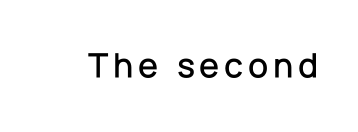
{"serif": "no", "italic": "no", "width": "normal", "stroke_contrast": "low", "x_height": "medium", "monospaced": "no", "underline": "no", "glyph_px": 36}
